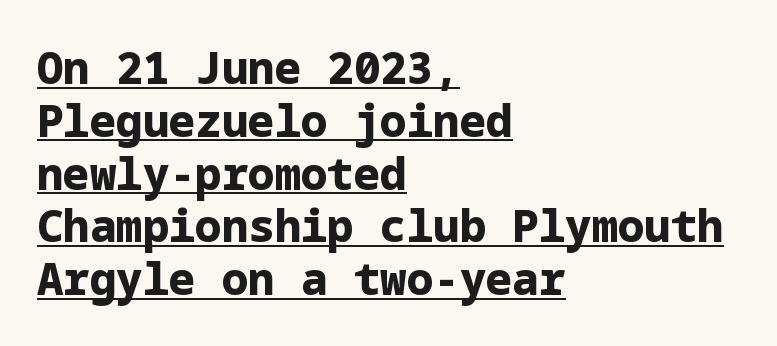
{"serif": "no", "italic": "no", "bold": "yes", "weight": "bold", "width": "normal", "stroke_contrast": "low", "x_height": "medium", "underline": "yes", "align": "left", "line_spacing_ratio": 1.2, "letter_spacing": "normal", "letter_spacing_em": 0.0, "glyph_px": 44}
